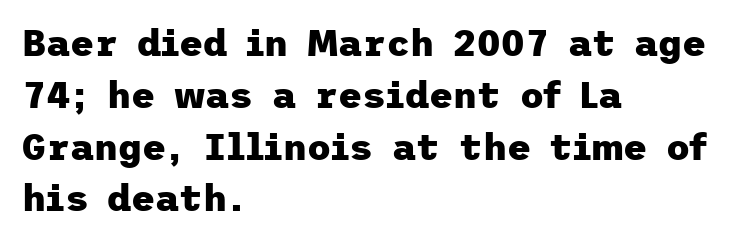
The image shows 37 px heavy sans-serif type, upright; set left-aligned, normal line spacing (1.4x), normal letter spacing, not underlined; low stroke contrast and a medium x-height.
